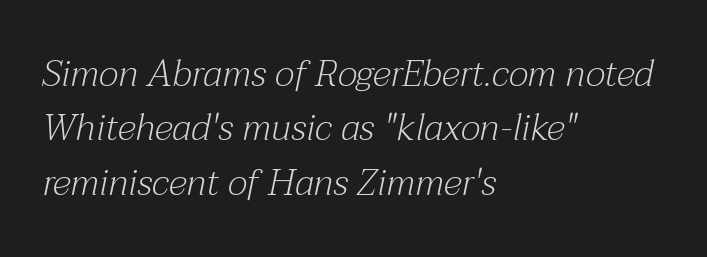
Q: Is the text bold? A: No.
Q: Is the text italic (slanted)? A: Yes, it leans right by about 12 degrees.
Q: Is the typeface a serif or a sans-serif typeface? A: Serif.
Q: Is the text underlined? A: No.
Q: How is the paragraph aligned? A: Left-aligned.
Q: Is the spacing between letters normal or unusually wide? A: Normal.
Q: Is the spacing between lines tight, normal or loose? A: Normal.
Q: Width (condensed, normal, or wide)? A: Normal.
Q: Stroke contrast? A: Medium.
Q: x-height? A: Medium.
Q: Monospaced? A: No.
